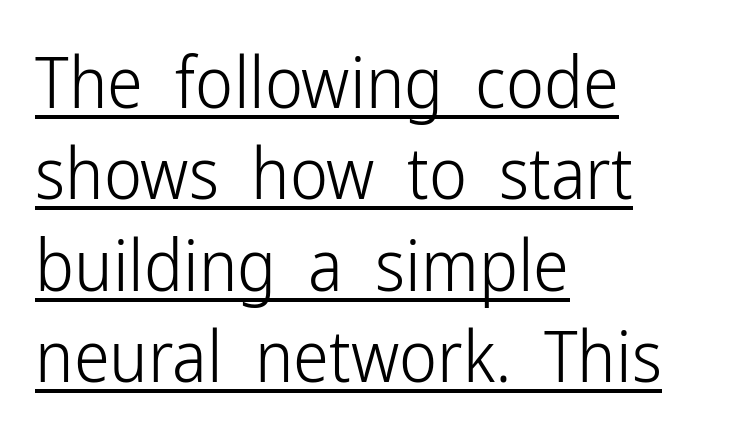
The image shows 72 px light, condensed sans-serif type, upright; set left-aligned, normal line spacing (1.27x), normal letter spacing, underlined; low stroke contrast and a medium x-height.
